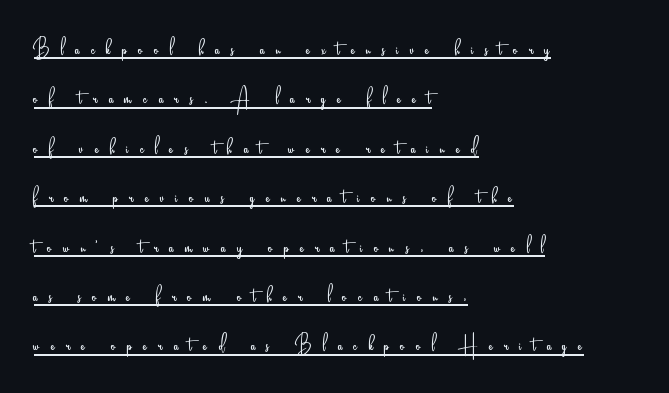
The image shows 27 px text type; set left-aligned, line spacing 1.83x, unusually wide letter spacing (+0.42 em), underlined.
